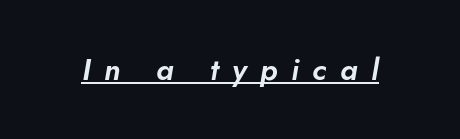
Q: Is the typeface a serif or a sans-serif typeface? A: Sans-serif.
Q: Is the text underlined? A: Yes.
Q: Is the spacing between letters normal or unusually wide? A: Unusually wide.
Q: Width (condensed, normal, or wide)? A: Normal.
Q: Stroke contrast? A: Low.
Q: x-height? A: Small.
Q: Monospaced? A: No.
